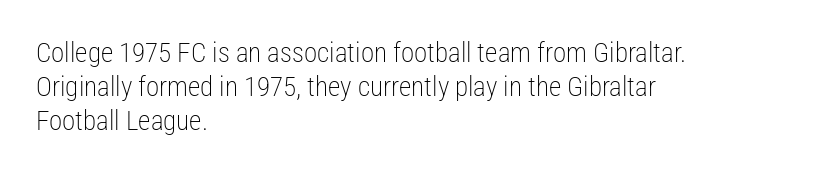
Q: Is the text bold? A: No.
Q: Is the text italic (slanted)? A: No, it is upright.
Q: Is the text underlined? A: No.
Q: How is the paragraph aligned? A: Left-aligned.
Q: Is the spacing between letters normal or unusually wide? A: Normal.
Q: Is the spacing between lines tight, normal or loose? A: Normal.
